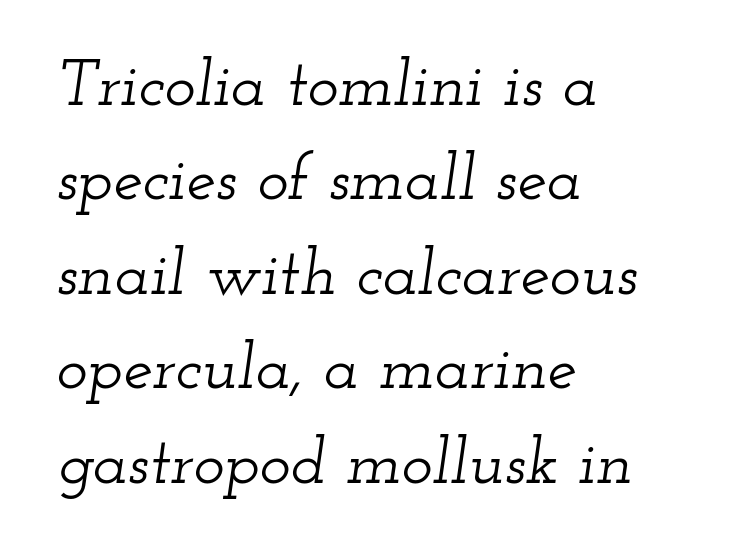
{"serif": "yes", "italic": "yes", "lean": "right", "slant_degrees": 12, "width": "wide", "stroke_contrast": "low", "x_height": "small", "monospaced": "no", "underline": "no", "align": "left", "line_spacing": "normal", "line_spacing_ratio": 1.43, "letter_spacing": "normal", "letter_spacing_em": 0.0, "glyph_px": 66}
